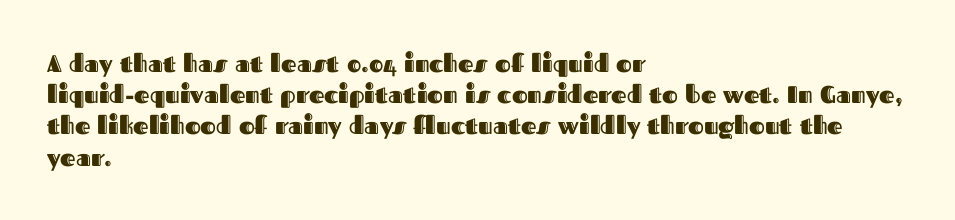
Q: Is the text italic (slanted)? A: No, it is upright.
Q: Is the text underlined? A: No.
Q: How is the paragraph aligned? A: Left-aligned.
Q: Is the spacing between letters normal or unusually wide? A: Normal.
Q: Is the spacing between lines tight, normal or loose? A: Normal.
